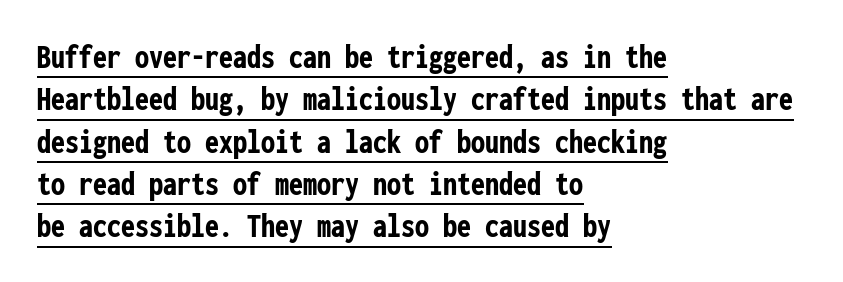
This sample has the even, mechanical cadence of fixed-width lettering. When letters stand straight like this, we call the style roman or upright. Font category for this specimen: sans-serif. Looks like someone drew a line under every word here.
